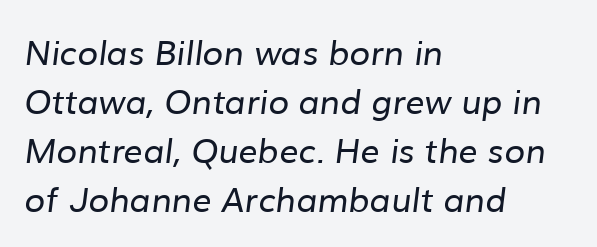
The image shows 34 px regular-weight sans-serif type; set left-aligned, normal line spacing (1.44x), normal letter spacing, not underlined; low stroke contrast and a medium x-height.
